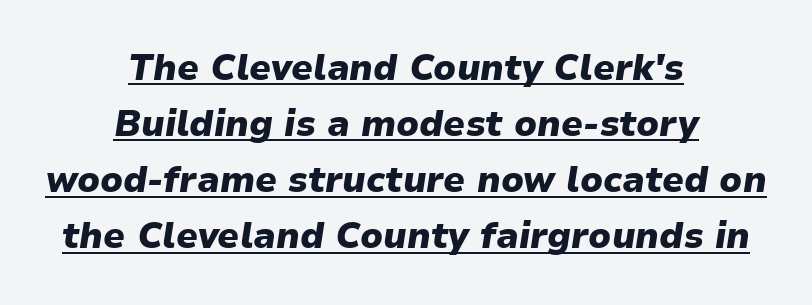
Q: Is the text bold? A: Yes.
Q: Is the text italic (slanted)? A: Yes, it leans right by about 9 degrees.
Q: Is the text underlined? A: Yes.
Q: How is the paragraph aligned? A: Centered.
Q: Is the spacing between letters normal or unusually wide? A: Normal.
Q: Is the spacing between lines tight, normal or loose? A: Normal.
Q: Width (condensed, normal, or wide)? A: Normal.
Q: Stroke contrast? A: Low.
Q: x-height? A: Medium.
Q: Monospaced? A: No.
